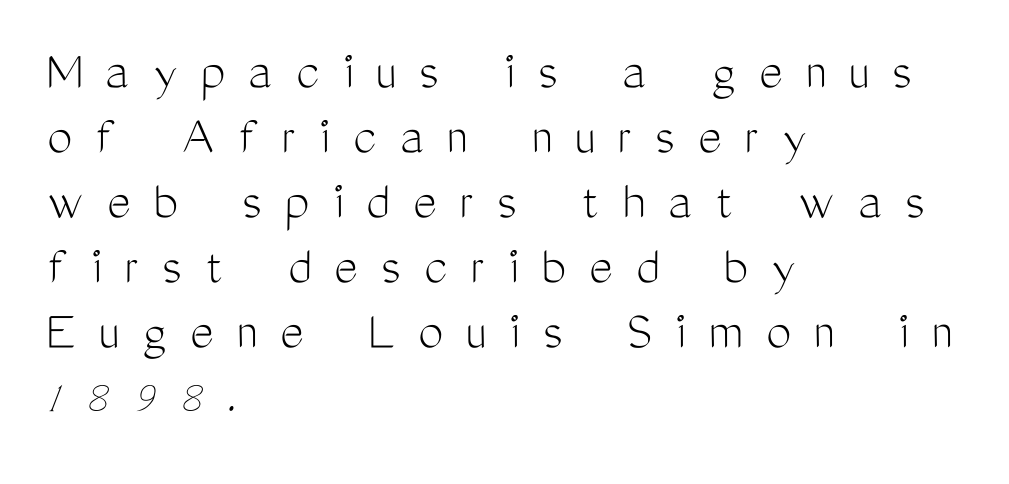
The image shows 56 px light, condensed sans-serif type, upright; set left-aligned, line spacing 1.16x, unusually wide letter spacing (+0.41 em), not underlined; medium stroke contrast and a medium x-height.
